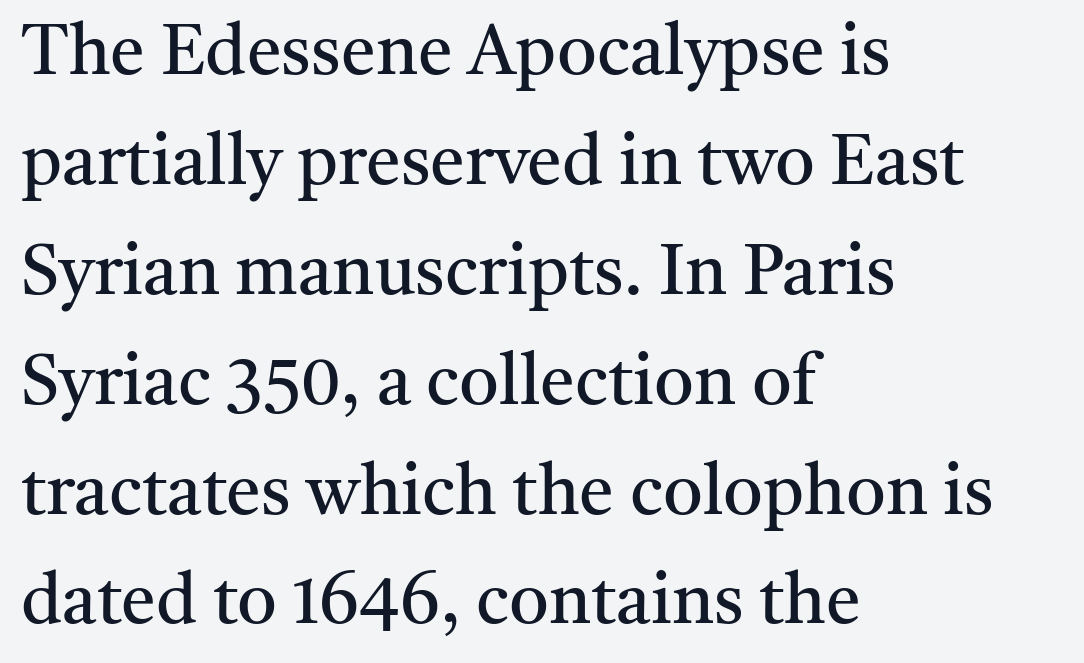
The rendering uses natural spacing where letterforms have individual widths. Leading matches the norm, producing a regular column. The strokes are not fattened; the text isn't bold. The space beneath each line is pristine and unruled. Is the letter spacing exaggerated? No — it looks like the ordinary default. To sum up the face: it has serifs.
